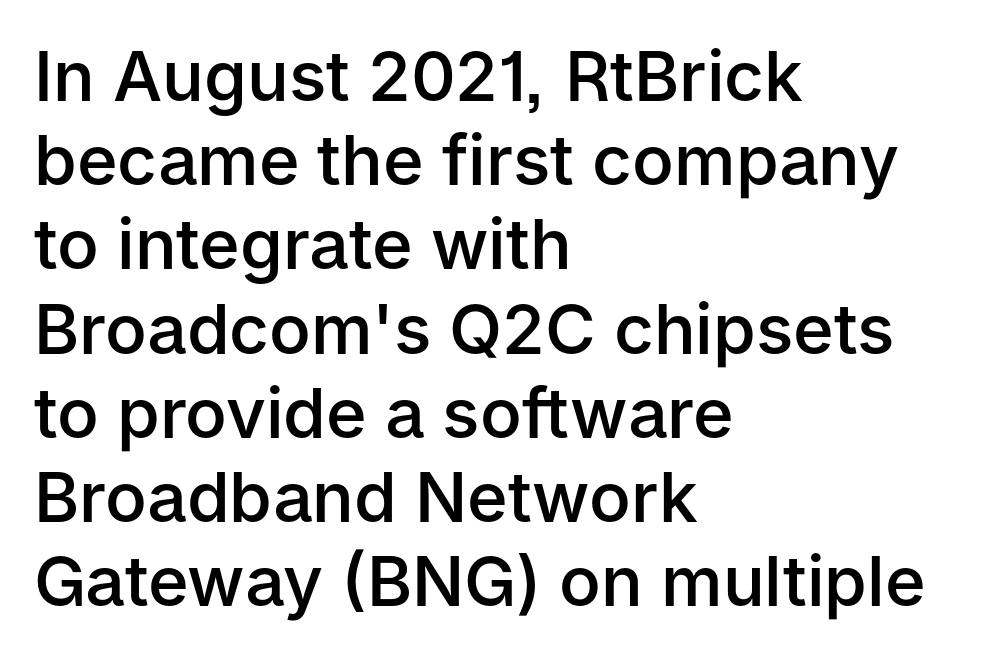
The image shows 69 px semibold sans-serif type, upright; set left-aligned, line spacing 1.22x, normal letter spacing, not underlined; low stroke contrast and a medium x-height.
